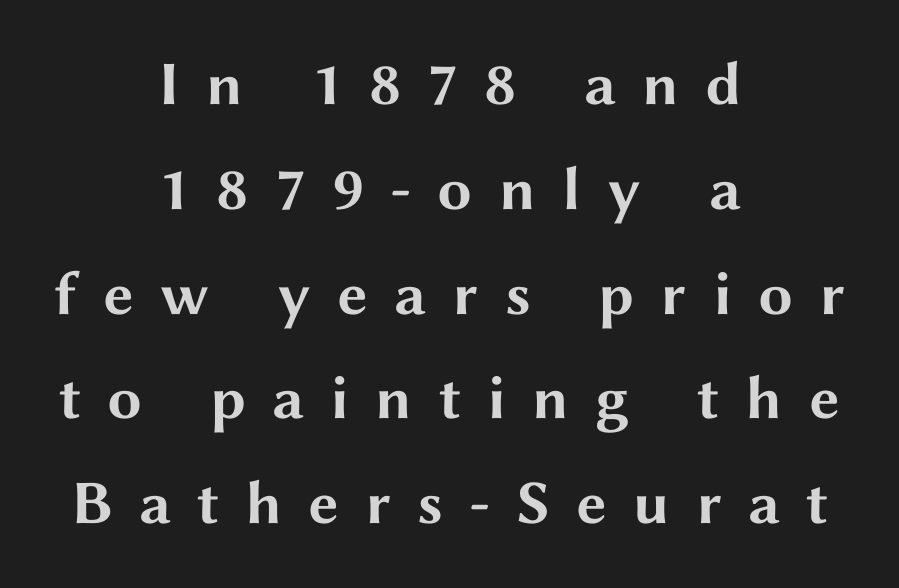
{"serif": "no", "italic": "no", "bold": "yes", "weight": "bold", "width": "wide", "stroke_contrast": "medium", "x_height": "medium", "monospaced": "no", "underline": "no", "align": "center", "line_spacing": "normal", "line_spacing_ratio": 1.69, "letter_spacing": "wide", "letter_spacing_em": 0.42, "glyph_px": 62}
